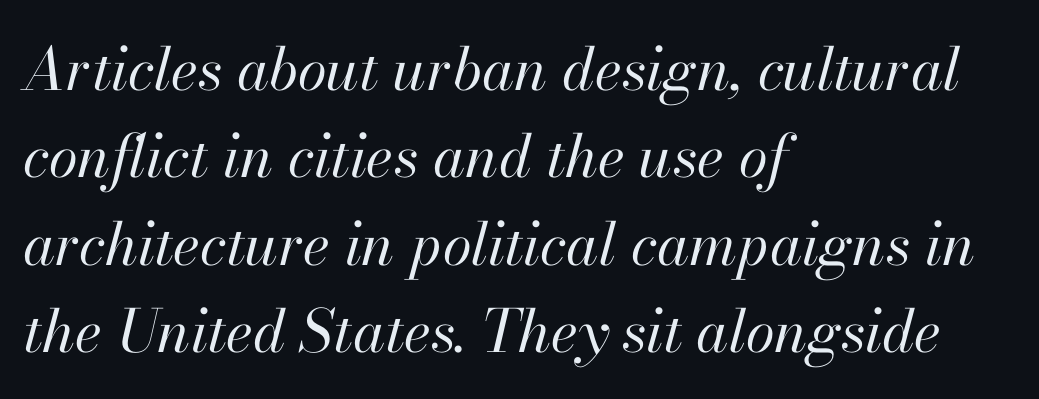
The image shows 59 px regular-weight type, italic (leaning right); set left-aligned, normal line spacing (1.48x), normal letter spacing, not underlined; high stroke contrast and a small x-height.
